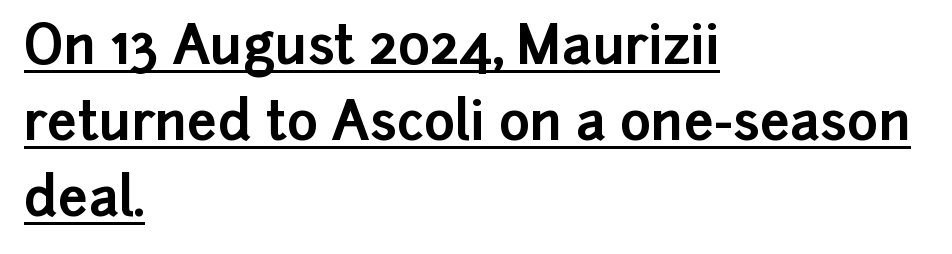
{"serif": "no", "italic": "no", "bold": "yes", "weight": "bold", "width": "normal", "stroke_contrast": "low", "x_height": "medium", "monospaced": "no", "underline": "yes", "align": "left", "line_spacing": "normal", "line_spacing_ratio": 1.43, "letter_spacing": "normal", "letter_spacing_em": 0.0, "glyph_px": 53}
